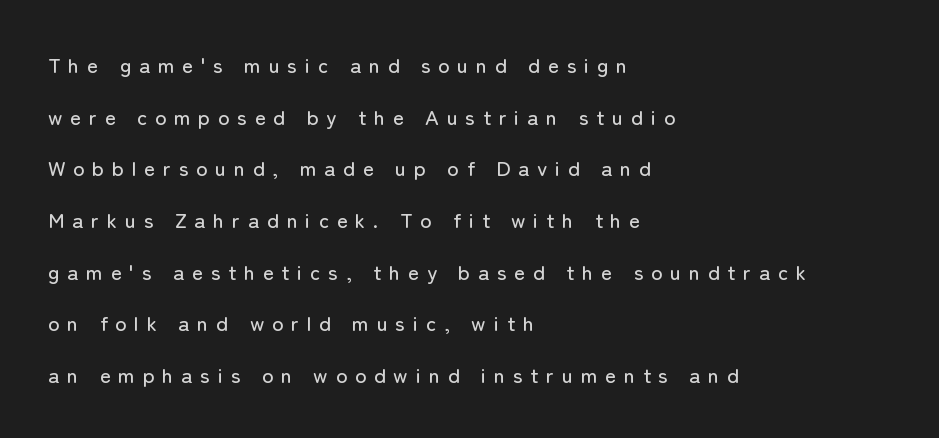
{"italic": "no", "underline": "no", "align": "left", "line_spacing": "loose", "line_spacing_ratio": 2.46, "letter_spacing": "wide", "letter_spacing_em": 0.37, "glyph_px": 21}
